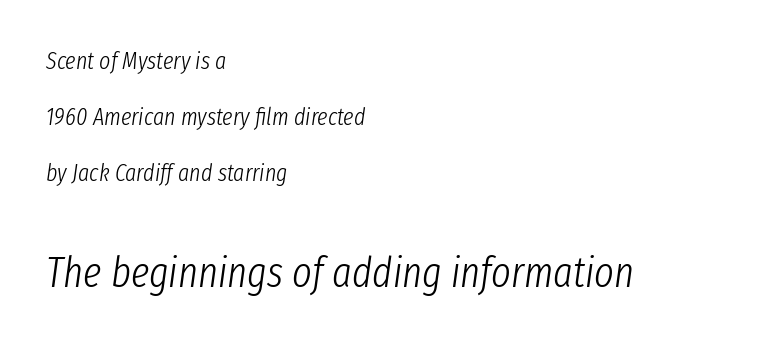
These glyphs show unthickened strokes, regular width or finer. How would I describe the line gaps? Wide and relaxed. The glyphs look as if they've been sheared to an angle. The letters advance in unequal steps, a hallmark of proportional type. Characters follow at the spacing the type designer built in. The gap between lines stays unmarked.
